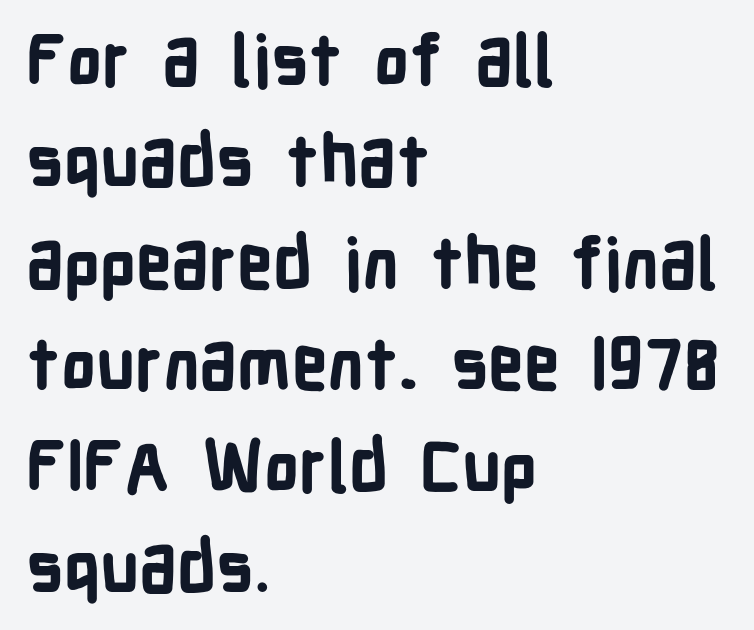
Q: Is the text bold? A: Yes.
Q: Is the text italic (slanted)? A: No, it is upright.
Q: Is the typeface a serif or a sans-serif typeface? A: Sans-serif.
Q: Is the text underlined? A: No.
Q: How is the paragraph aligned? A: Left-aligned.
Q: Is the spacing between letters normal or unusually wide? A: Normal.
Q: Is the spacing between lines tight, normal or loose? A: Normal.
Q: Width (condensed, normal, or wide)? A: Condensed.
Q: Stroke contrast? A: Low.
Q: x-height? A: Medium.
Q: Monospaced? A: No.
